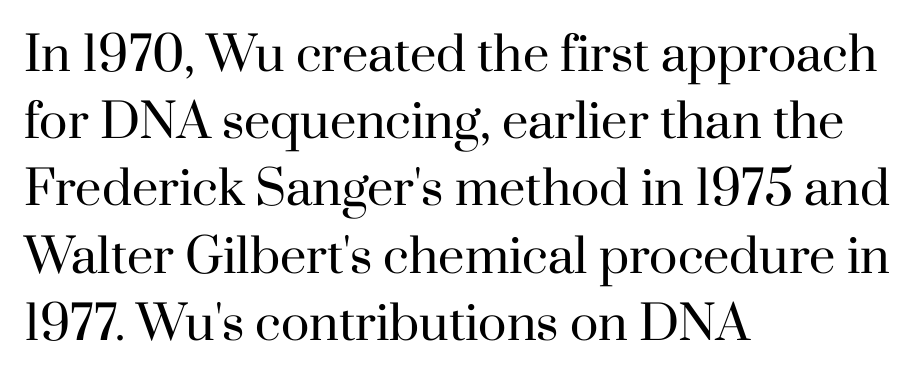
Q: Is the text bold? A: No.
Q: Is the text italic (slanted)? A: No, it is upright.
Q: Is the typeface a serif or a sans-serif typeface? A: Serif.
Q: Is the text underlined? A: No.
Q: How is the paragraph aligned? A: Left-aligned.
Q: Is the spacing between letters normal or unusually wide? A: Normal.
Q: Is the spacing between lines tight, normal or loose? A: Normal.
Q: Width (condensed, normal, or wide)? A: Normal.
Q: Stroke contrast? A: High.
Q: x-height? A: Small.
Q: Monospaced? A: No.
